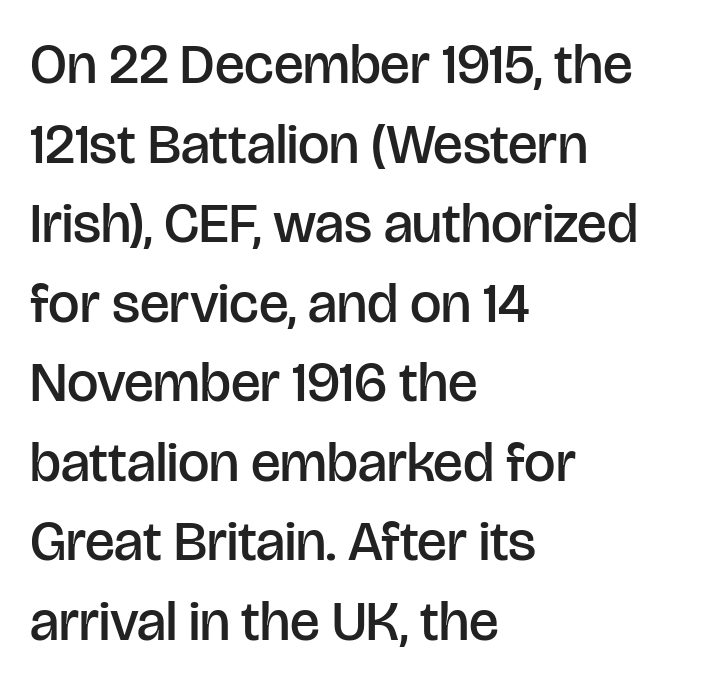
A clean baseline with only descenders dipping below it. These lines are rendered in a variable-pitch font. No italicization has been applied; the sample stays upright. To sum up the face: it is a sans, with no serifs.
